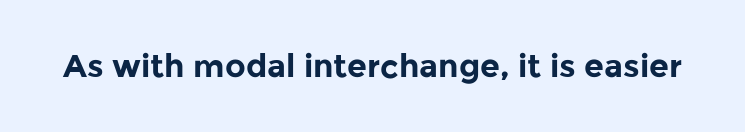
The image shows 32 px bold sans-serif type, upright; set normal letter spacing, not underlined; low stroke contrast and a medium x-height.
